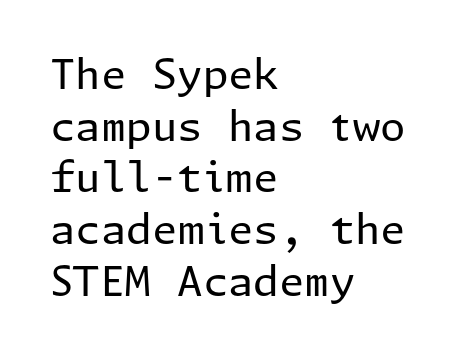
The paragraph has a hard left edge and a soft right edge. The baseline area is clear. Words appear dense and cohesive because spacing is normal. Whoever set this chose a conventional vertical rhythm. This is sans-serif lettering, the kind often seen on screens and signage. The strokes carry an ordinary text weight at most.
